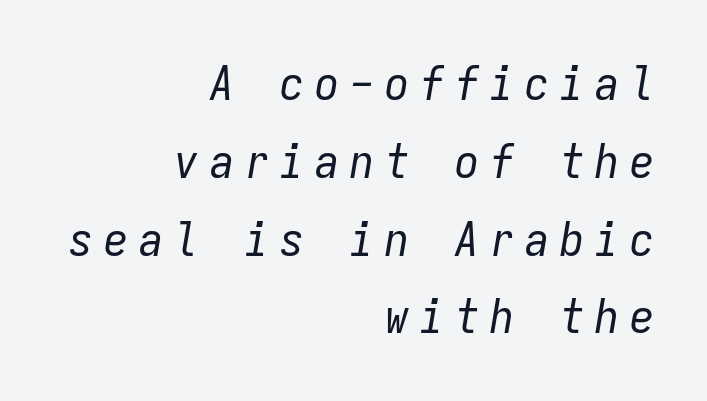
{"italic": "yes", "lean": "right", "slant_degrees": 9, "bold": "no", "weight": "regular", "width": "condensed", "stroke_contrast": "low", "x_height": "medium", "monospaced": "yes", "underline": "no", "align": "right", "line_spacing": "normal", "line_spacing_ratio": 1.62, "letter_spacing": "wide", "letter_spacing_em": 0.23, "glyph_px": 48}
